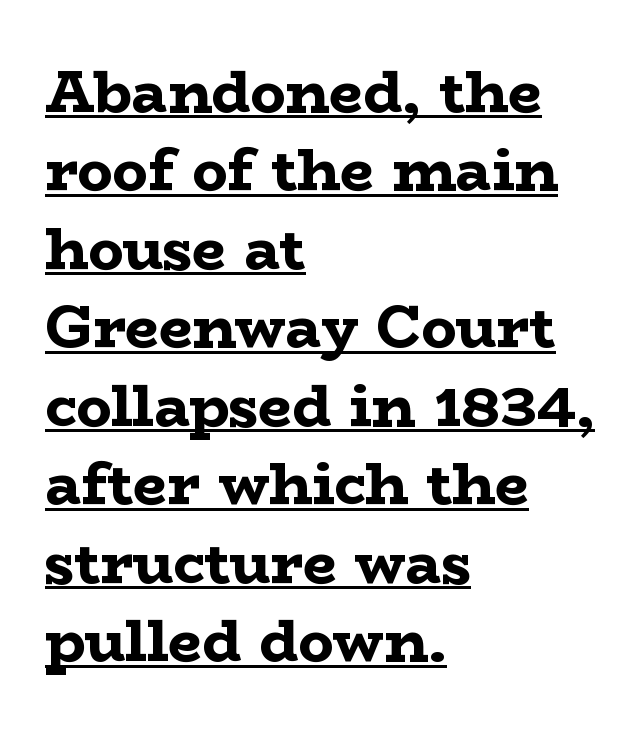
The image shows 59 px bold, wide serif type, upright; set left-aligned, normal line spacing (1.33x), normal letter spacing, underlined; low stroke contrast and a medium x-height.
